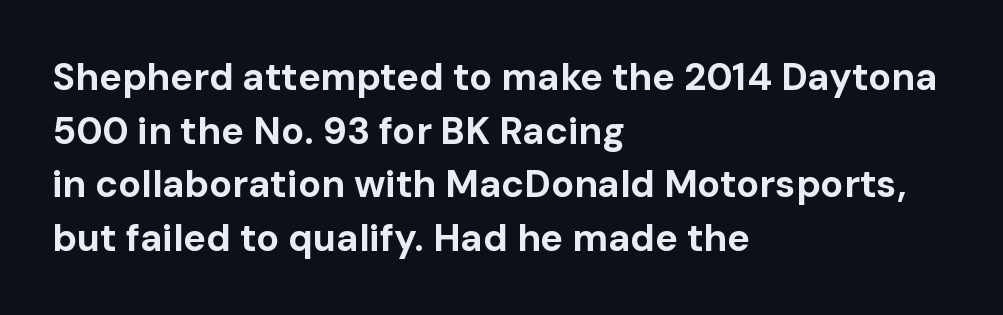
Short and long lines alike share a common starting point at left. Observe the absence of serifs on each vertical stroke in this sample. A typesetter would mark this as roman, not italic. The rendering uses a moderate line-height, typical for paragraphs. Proportional: the letters do not fall into vertical columns.
